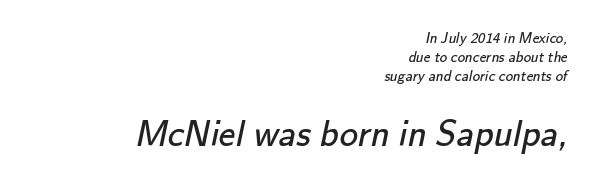
The image shows 37 px regular-weight sans-serif type; set right-aligned, normal line spacing (1.28x), normal letter spacing, not underlined; the second (bottom) block is 2.47x larger; low stroke contrast and a small x-height.
